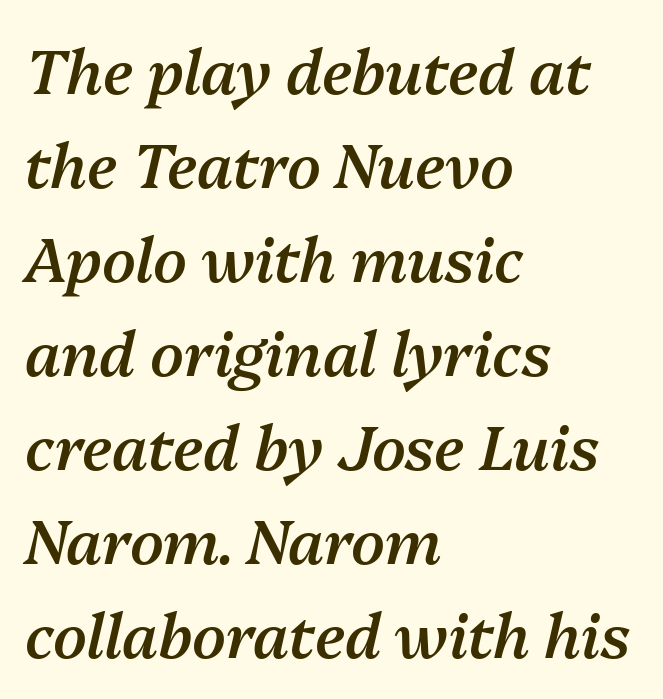
The image shows 61 px semibold type, italic (leaning right); set left-aligned, normal line spacing (1.54x), normal letter spacing, not underlined; medium stroke contrast and a medium x-height.
